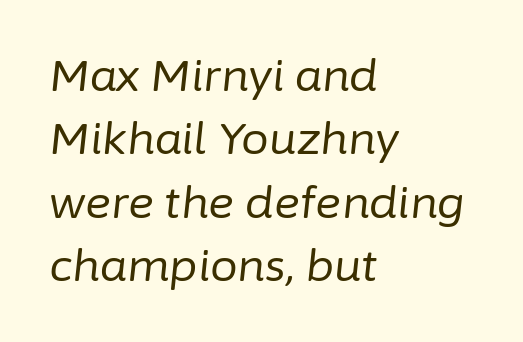
Q: Is the text bold? A: No.
Q: Is the text italic (slanted)? A: Yes, it leans right by about 6 degrees.
Q: Is the text underlined? A: No.
Q: How is the paragraph aligned? A: Left-aligned.
Q: Is the spacing between letters normal or unusually wide? A: Normal.
Q: Is the spacing between lines tight, normal or loose? A: Normal.
Q: Width (condensed, normal, or wide)? A: Normal.
Q: Stroke contrast? A: Low.
Q: x-height? A: Medium.
Q: Monospaced? A: No.
